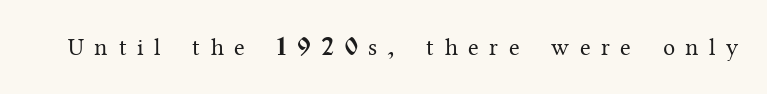
Q: Is the text bold? A: No.
Q: Is the text italic (slanted)? A: No, it is upright.
Q: Is the text underlined? A: No.
Q: Is the spacing between letters normal or unusually wide? A: Unusually wide.
